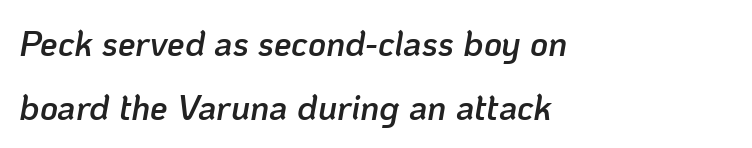
Q: Is the text bold? A: Semi-bold.
Q: Is the text italic (slanted)? A: Yes, it leans right by about 10 degrees.
Q: Is the text underlined? A: No.
Q: How is the paragraph aligned? A: Left-aligned.
Q: Is the spacing between letters normal or unusually wide? A: Normal.
Q: Width (condensed, normal, or wide)? A: Normal.
Q: Stroke contrast? A: Low.
Q: x-height? A: Medium.
Q: Monospaced? A: No.
